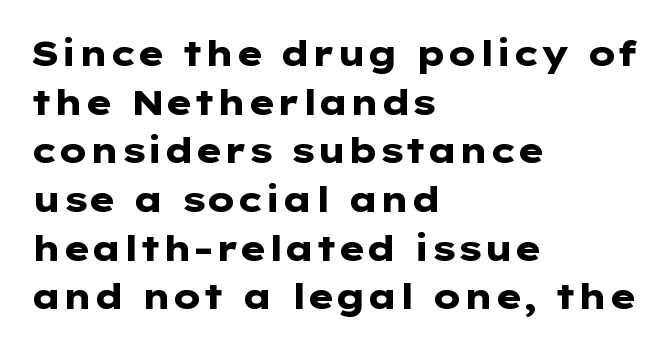
The strokes are fattened all the way to bold. Each letter keeps its own natural width here, so spacing adapts to shape. What stands out about the letter spacing? Nothing — it is the standard amount. Unlike italic type, these characters show no tilt at all.
